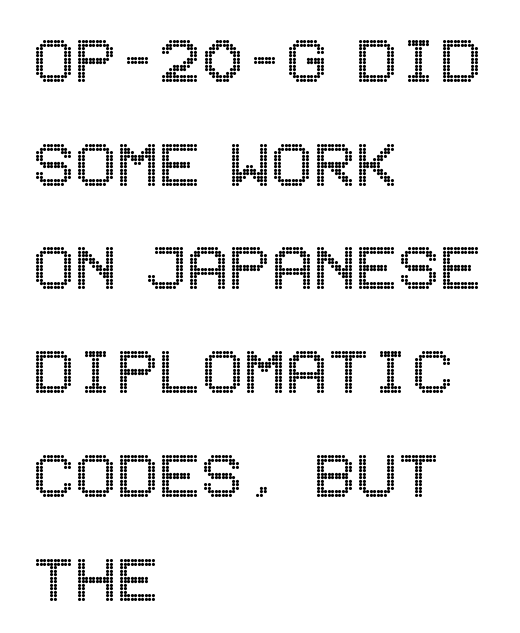
The image shows 78 px condensed type, upright; set left-aligned, normal line spacing (1.33x), normal letter spacing, not underlined; a large x-height.
